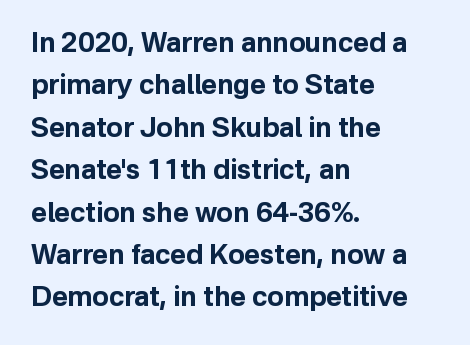
Q: Is the text bold? A: Yes.
Q: Is the text italic (slanted)? A: No, it is upright.
Q: Is the text underlined? A: No.
Q: How is the paragraph aligned? A: Left-aligned.
Q: Is the spacing between letters normal or unusually wide? A: Normal.
Q: Is the spacing between lines tight, normal or loose? A: Normal.
